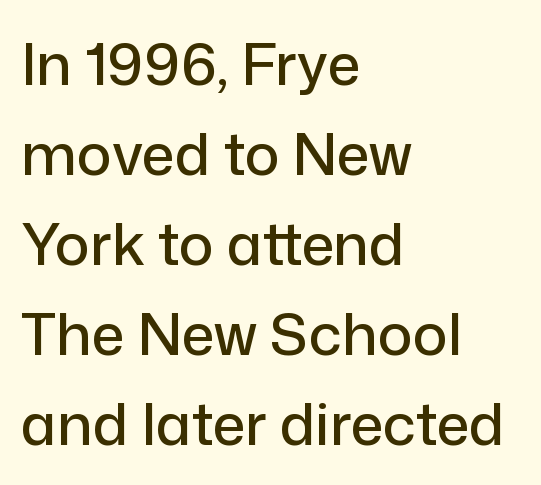
The letters advance in unequal steps, a hallmark of proportional type. The rendering uses a moderate line-height, typical for paragraphs. The designer went with a sans here, leaving each stem footless. Rule under the text: the space is simply empty.
